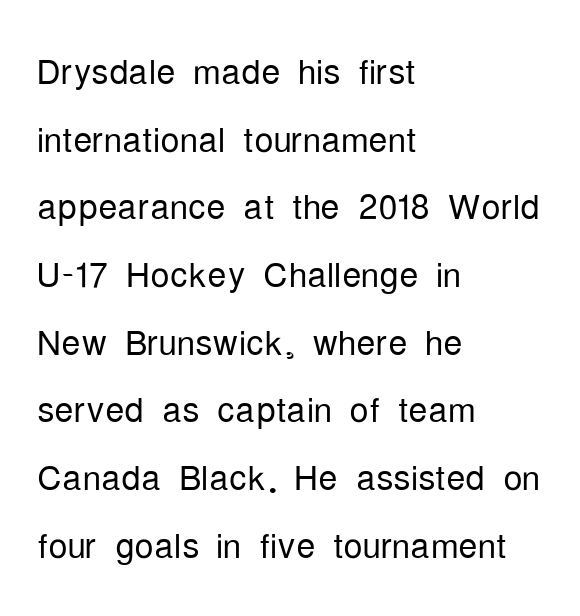
{"serif": "no", "italic": "no", "bold": "no", "weight": "light", "width": "condensed", "stroke_contrast": "low", "x_height": "medium", "monospaced": "no", "underline": "no", "align": "left", "line_spacing": "normal", "line_spacing_ratio": 1.41, "letter_spacing": "normal", "letter_spacing_em": 0.0, "glyph_px": 48}
